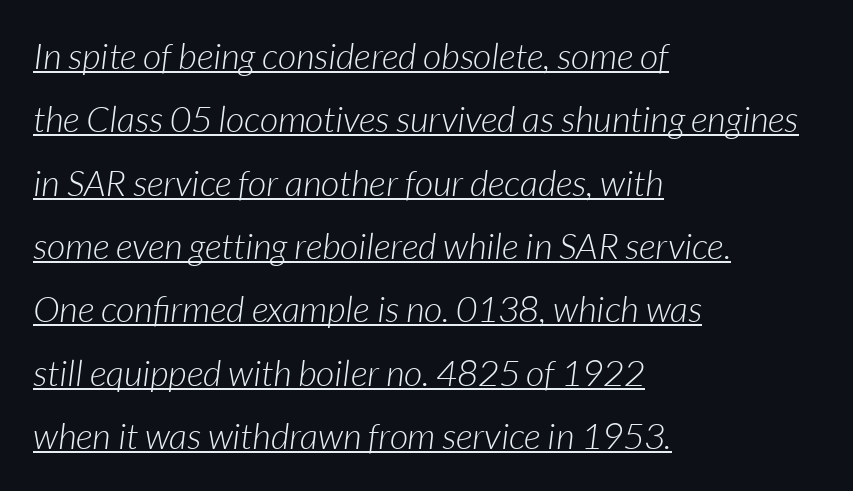
The image shows 36 px light type, italic (leaning right); set left-aligned, line spacing 1.76x, normal letter spacing, underlined; low stroke contrast and a medium x-height.
